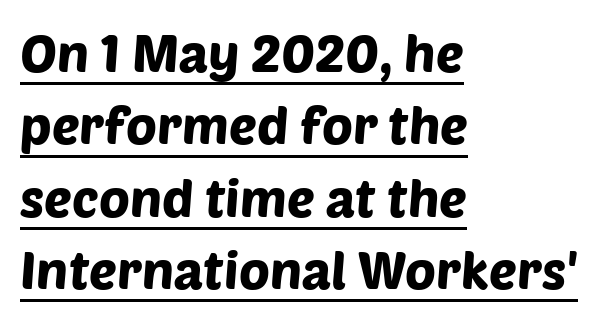
The image shows 52 px sans-serif type; set left-aligned, normal line spacing (1.39x), normal letter spacing, underlined; low stroke contrast and a large x-height.
